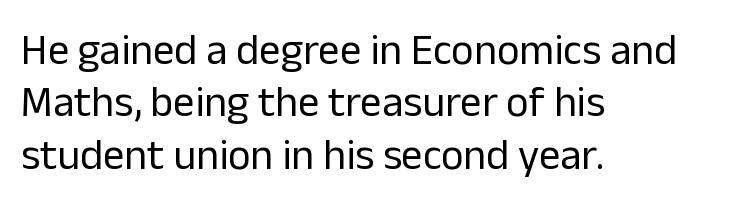
The image shows 43 px regular-weight sans-serif type, upright; set left-aligned, line spacing 1.22x, normal letter spacing, not underlined; low stroke contrast and a medium x-height.
